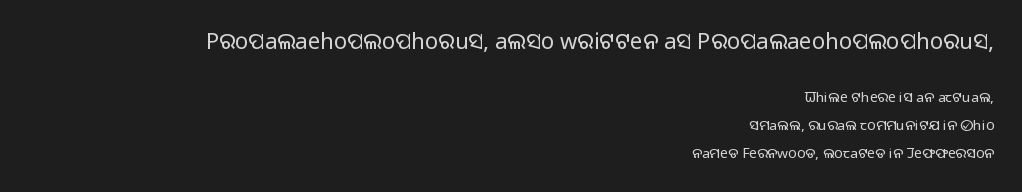
The image shows 22 px text type, upright; set right-aligned, loose line spacing (1.98x), normal letter spacing, not underlined; the first (top) block is 1.57x larger.
